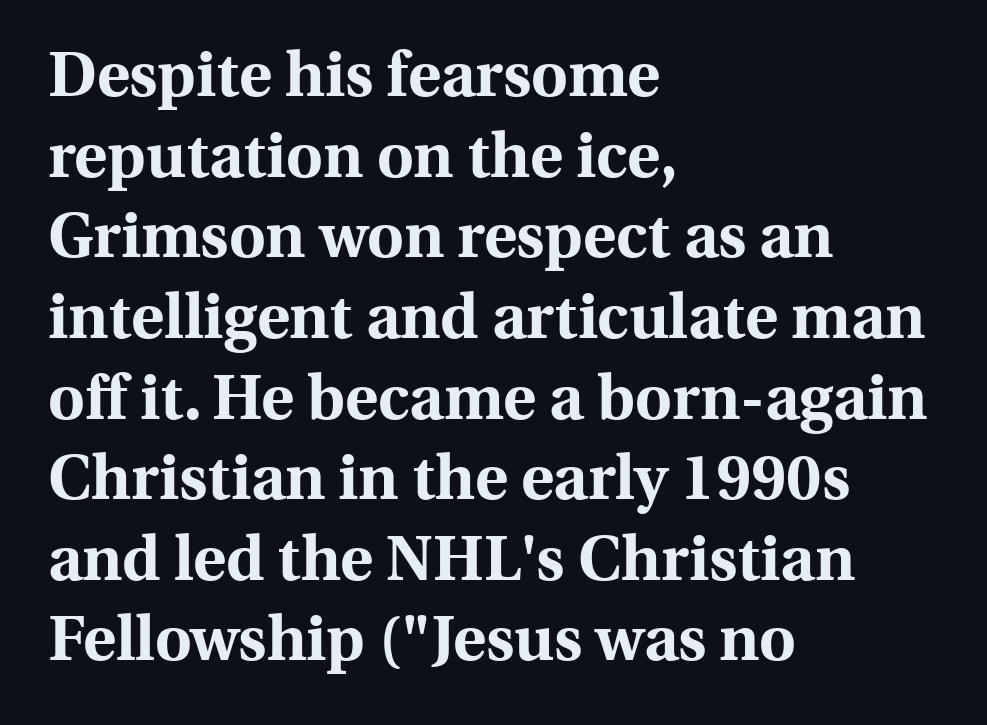
The image shows 63 px bold serif type, upright; set left-aligned, normal line spacing (1.28x), normal letter spacing, not underlined; a medium x-height.
